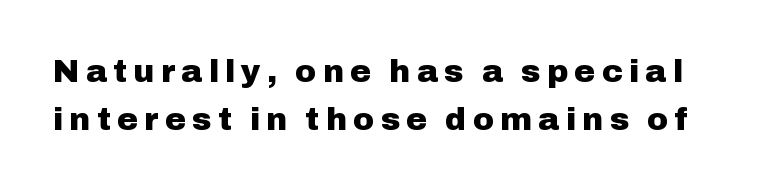
Q: Is the text bold? A: Yes.
Q: Is the text italic (slanted)? A: No, it is upright.
Q: Is the typeface a serif or a sans-serif typeface? A: Sans-serif.
Q: Is the text underlined? A: No.
Q: Is the spacing between lines tight, normal or loose? A: Normal.
Q: Width (condensed, normal, or wide)? A: Normal.
Q: Stroke contrast? A: Low.
Q: x-height? A: Medium.
Q: Monospaced? A: No.
